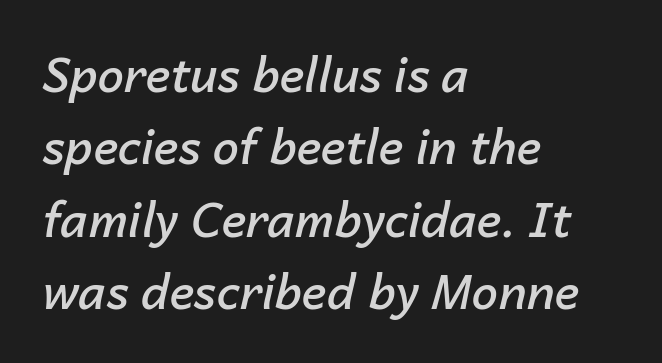
{"italic": "yes", "lean": "right", "slant_degrees": 14, "bold": "semi", "weight": "semibold", "width": "normal", "stroke_contrast": "low", "x_height": "medium", "monospaced": "no", "underline": "no", "align": "left", "line_spacing": "normal", "line_spacing_ratio": 1.54, "letter_spacing": "normal", "letter_spacing_em": 0.0, "glyph_px": 47}
